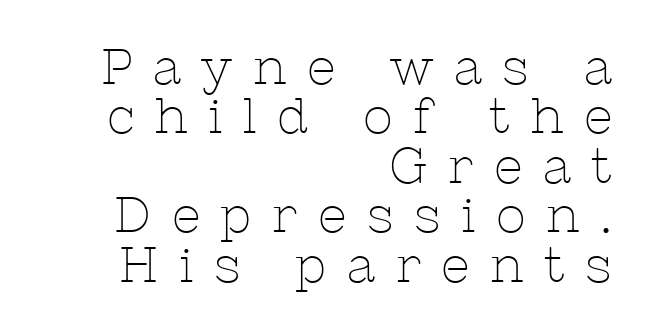
The designer dialed line spacing down below the default. Every row of glyphs terminates at an identical x-position on the right. The letters advance in unequal steps, a hallmark of proportional type. Check where the strokes stop: tiny serifs finish them off.
